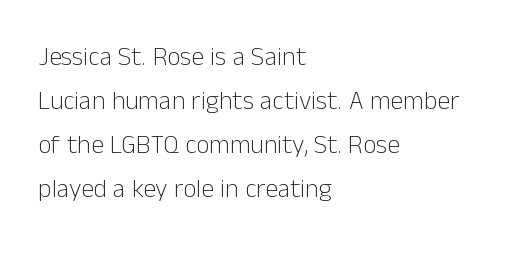
Spacing between characters is what you'd get straight out of the box. Letters rest on an invisible, unmarked baseline. Posture: vertical. On a weight scale, this lands at 450 or below.
